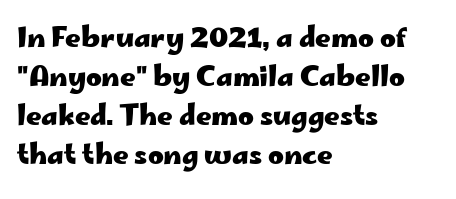
Line starts are locked; line ends wander. On the weight axis this lands at bold, roughly 700. Italic: no, the glyphs are upright roman. Glance below the letters and you will spot only blank space.
